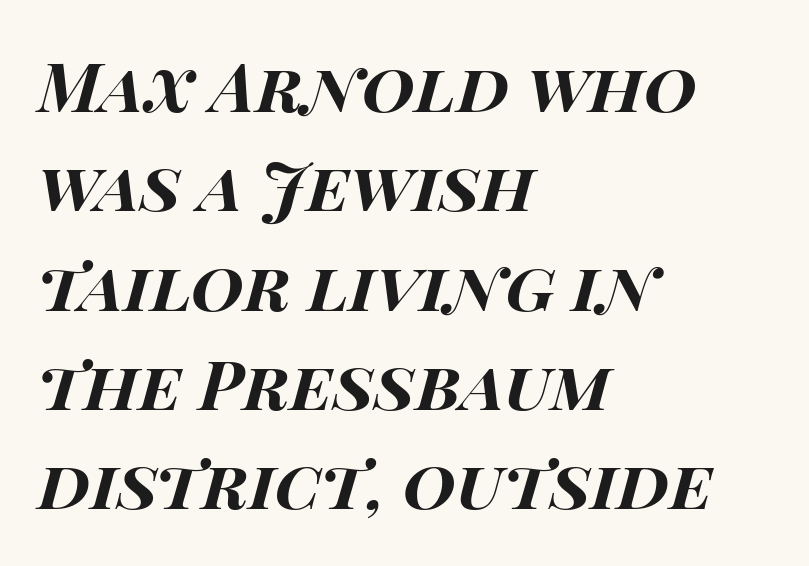
These lines stack with their left ends in a neat column. Slanted lettering throughout. The designer left line spacing at the default. Here the glyphs are tracked normally, forming tight word shapes. Has an underline been added? It has not. Heavy, bold letterforms.
